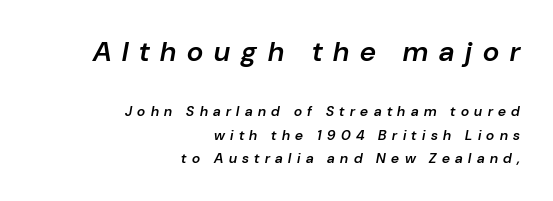
Q: Is the text bold? A: Semi-bold.
Q: Is the text italic (slanted)? A: Yes, it leans right by about 10 degrees.
Q: Is the text underlined? A: No.
Q: How is the paragraph aligned? A: Right-aligned.
Q: Is the spacing between letters normal or unusually wide? A: Unusually wide.
Q: Is the spacing between lines tight, normal or loose? A: Normal.
Q: Which block of text is set in a larger size, the first (top) or the second (bottom)? A: The first (top) one.
Q: Width (condensed, normal, or wide)? A: Normal.
Q: Stroke contrast? A: Low.
Q: x-height? A: Medium.
Q: Monospaced? A: No.
